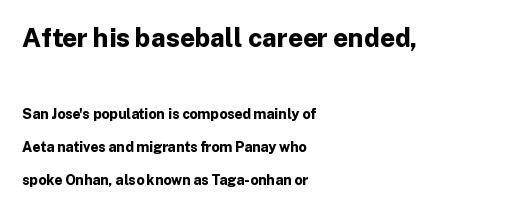
The image shows 26 px bold type, upright; set left-aligned, loose line spacing (2.38x), normal letter spacing, not underlined; the first (top) block is 1.86x larger.
